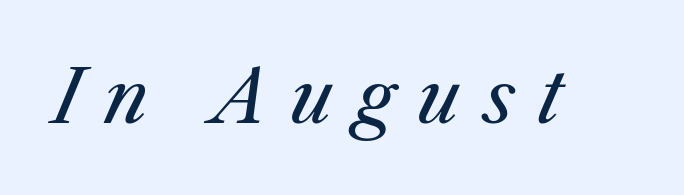
{"italic": "yes", "lean": "right", "slant_degrees": 25, "bold": "no", "weight": "regular", "width": "normal", "stroke_contrast": "medium", "x_height": "medium", "monospaced": "no", "underline": "no", "letter_spacing": "wide", "letter_spacing_em": 0.31, "glyph_px": 72}
